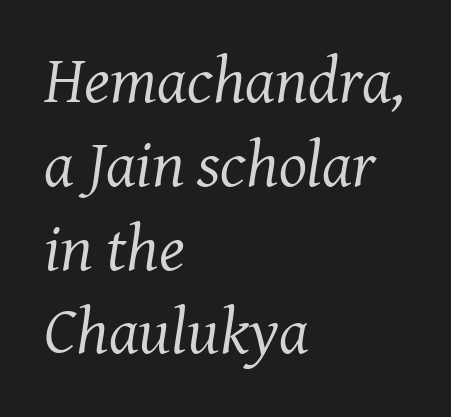
The image shows 66 px regular-weight serif type, italic (leaning right); set left-aligned, normal line spacing (1.27x), normal letter spacing, not underlined; medium stroke contrast and a medium x-height.
